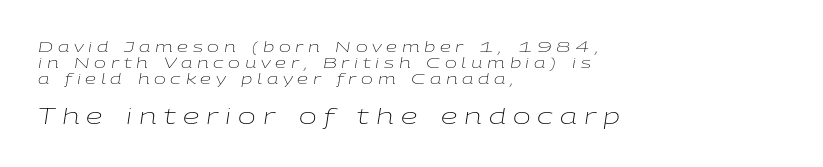
The typography opts for an oblique posture over an upright one. The letterforms sit at book weight or below. Each line starts at the same left margin while the right side varies. The passage shown begins with its smaller block and ends with its larger one.
